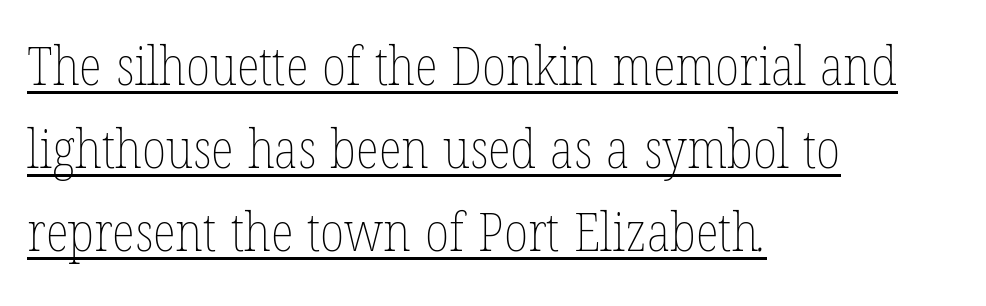
The image shows 54 px thin, condensed type; set left-aligned, normal line spacing (1.54x), normal letter spacing, underlined; low stroke contrast and a medium x-height.
